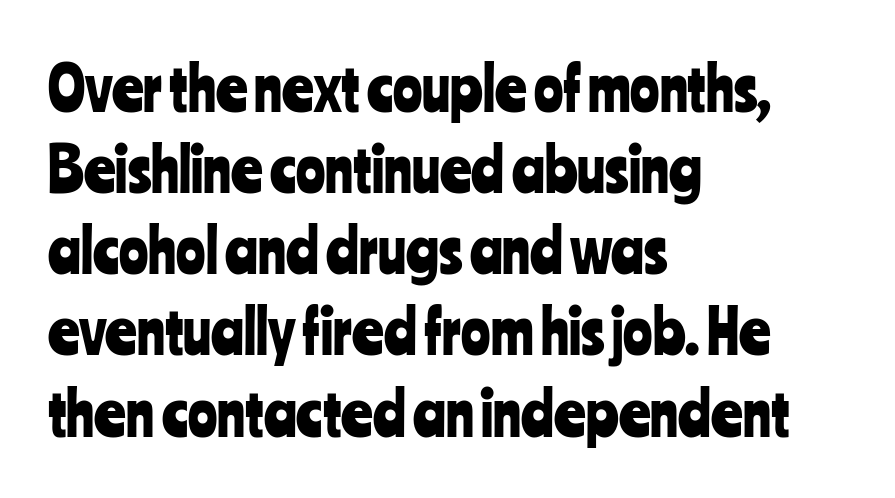
Q: Is the text italic (slanted)? A: No, it is upright.
Q: Is the typeface a serif or a sans-serif typeface? A: Sans-serif.
Q: Is the text underlined? A: No.
Q: How is the paragraph aligned? A: Left-aligned.
Q: Is the spacing between letters normal or unusually wide? A: Normal.
Q: Is the spacing between lines tight, normal or loose? A: Normal.
Q: Width (condensed, normal, or wide)? A: Condensed.
Q: Stroke contrast? A: Low.
Q: x-height? A: Medium.
Q: Monospaced? A: No.
